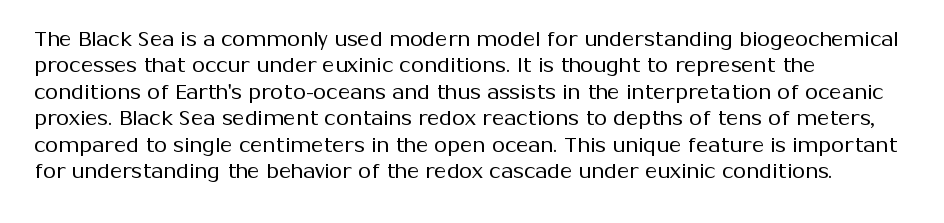
{"italic": "no", "bold": "no", "underline": "no", "align": "left", "line_spacing": "normal", "line_spacing_ratio": 1.26, "letter_spacing": "normal", "letter_spacing_em": 0.0, "glyph_px": 21}
